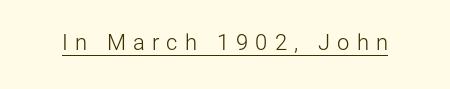
{"italic": "no", "bold": "no", "underline": "yes", "letter_spacing": "wide", "letter_spacing_em": 0.32, "glyph_px": 22}
